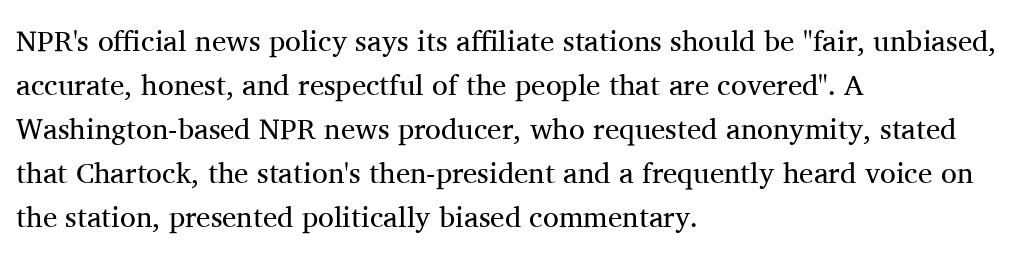
Designer's note — italics off, roman on. Regarding serifs, this sample has them. Inter-character spacing is left at the font's built-in metrics. These lines sit exactly where default settings would place them. Proportional: the letters do not fall into vertical columns. Heft: none added — not bold.
